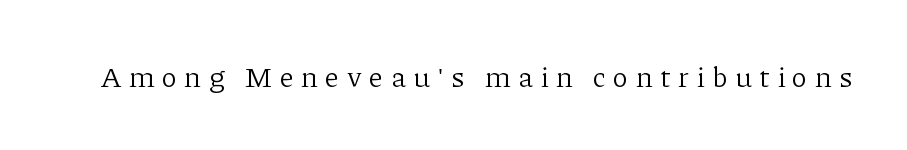
{"serif": "yes", "italic": "no", "bold": "no", "weight": "light", "width": "normal", "stroke_contrast": "low", "x_height": "medium", "monospaced": "no", "underline": "no", "letter_spacing": "wide", "letter_spacing_em": 0.25, "glyph_px": 29}
